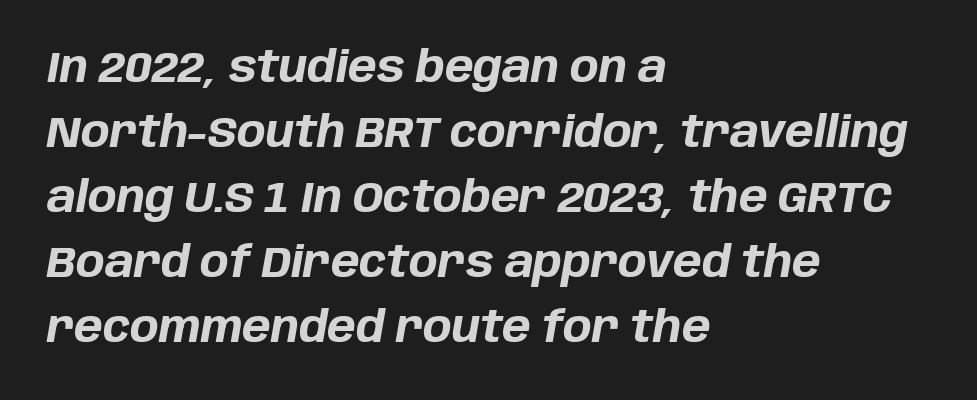
Horizontal bands of white between lines are of average thickness. These lines are set flush left with a ragged right edge. Emphasis-style slanted type is in use. Underlining? Definitely not there. What stands out about the letter spacing? Nothing — it is the standard amount.
